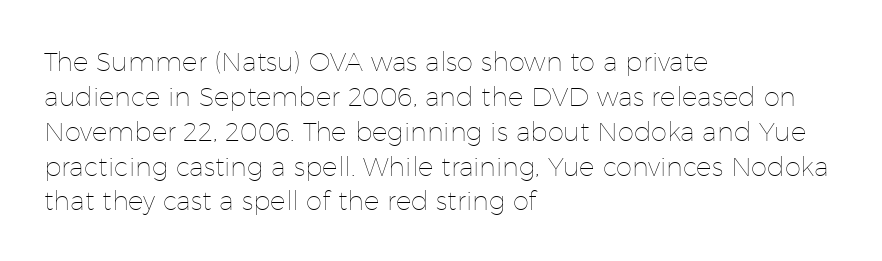
{"italic": "no", "bold": "no", "underline": "no", "align": "left", "line_spacing": "normal", "line_spacing_ratio": 1.34, "letter_spacing": "normal", "letter_spacing_em": 0.0, "glyph_px": 26}
